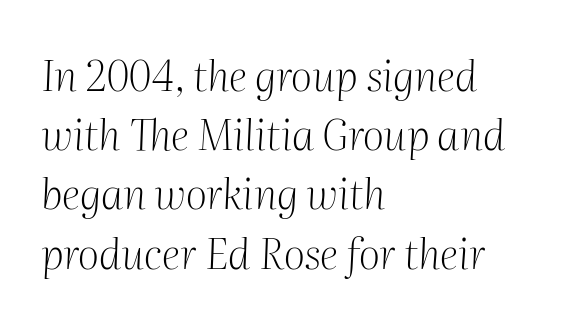
The image shows 42 px light serif type, italic (leaning right); set left-aligned, normal line spacing (1.41x), normal letter spacing, not underlined; medium stroke contrast and a medium x-height.
